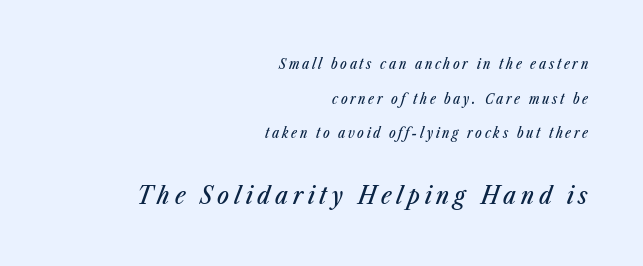
The lower block of text is set noticeably larger than the block above it. This sample trades compactness for vertical openness between lines. Every character sits at an angle, as italics do. Anything drawn beneath the words? Only blank space. Each line ends at the same right margin while the left side varies.
